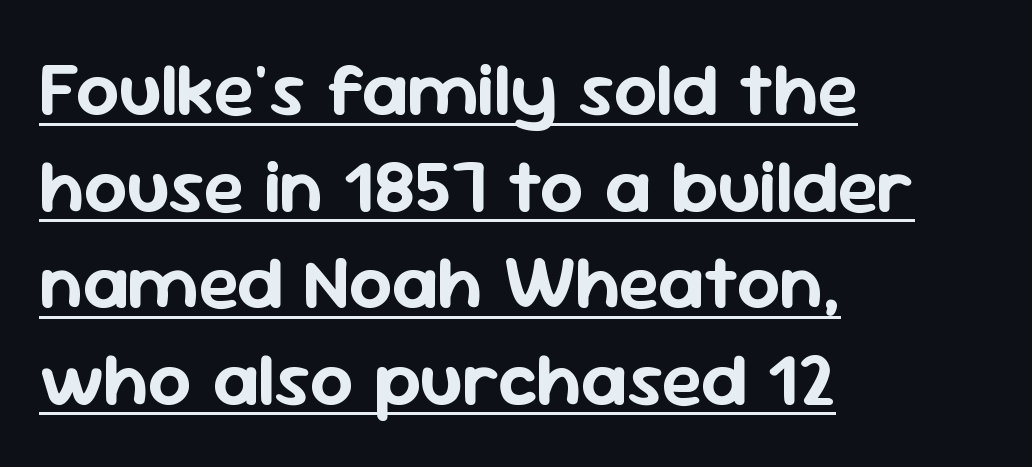
The image shows 76 px sans-serif type, upright; set left-aligned, normal line spacing (1.27x), normal letter spacing, underlined; low stroke contrast and a medium x-height.
